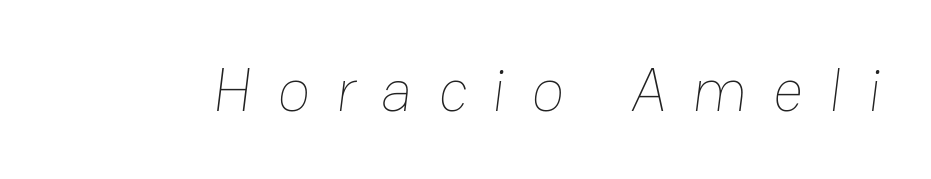
{"bold": "no", "weight": "thin", "width": "normal", "stroke_contrast": "low", "x_height": "medium", "monospaced": "no", "underline": "no", "letter_spacing": "wide", "letter_spacing_em": 0.41, "glyph_px": 61}
